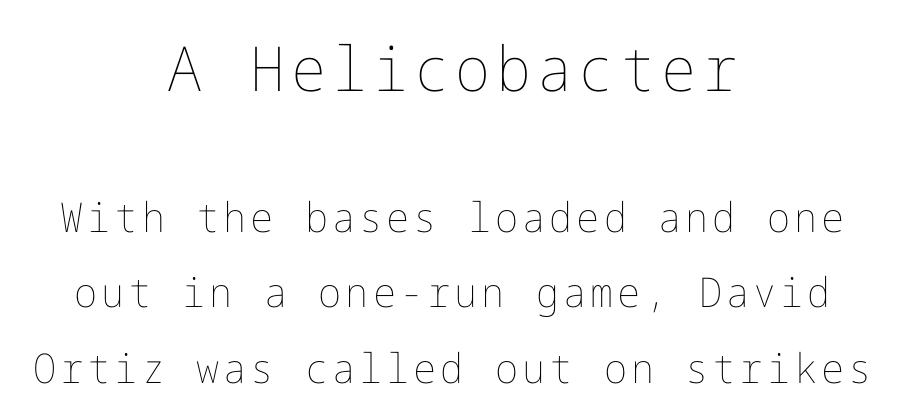
{"italic": "no", "bold": "no", "weight": "thin", "width": "normal", "stroke_contrast": "low", "x_height": "medium", "underline": "no", "align": "center", "line_spacing_ratio": 1.84, "larger_block": "first", "size_ratio": 1.51, "glyph_px": 62}
